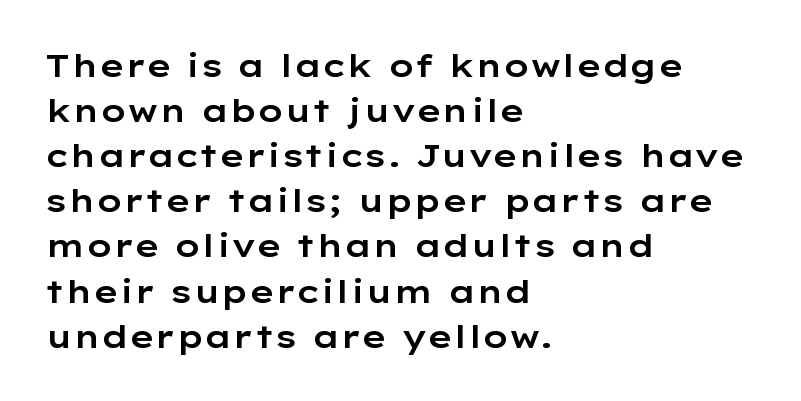
Is the block centered? No — it sits flush against the left margin. Look at the bottom of the vertical strokes: they stop flat, with no serifs. The passage shown has conventional tracking throughout. The baseline area is clear. Leading matches the norm, producing a regular column. Posture: vertical.
